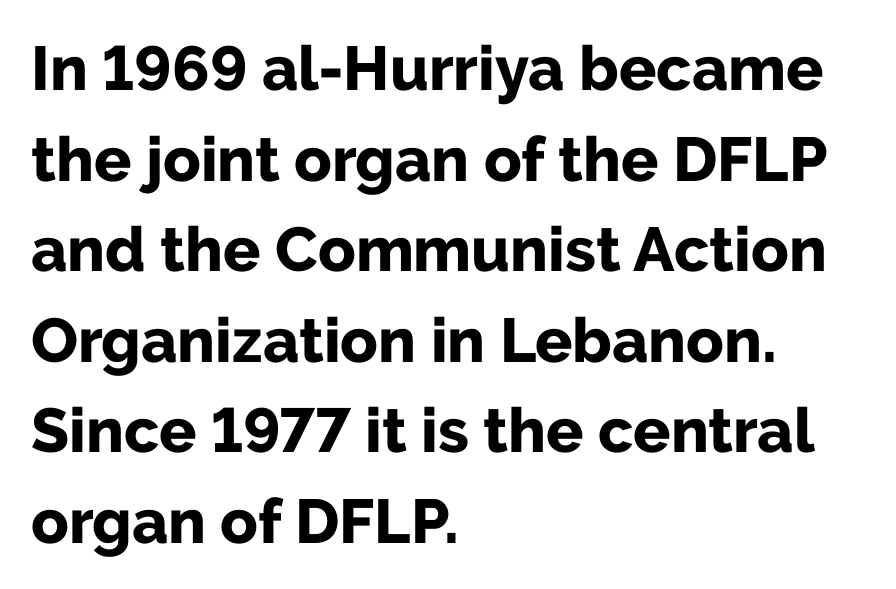
{"serif": "no", "italic": "no", "bold": "yes", "weight": "bold", "width": "normal", "stroke_contrast": "low", "x_height": "medium", "monospaced": "no", "underline": "no", "align": "left", "line_spacing": "normal", "line_spacing_ratio": 1.46, "letter_spacing": "normal", "letter_spacing_em": 0.0, "glyph_px": 62}
